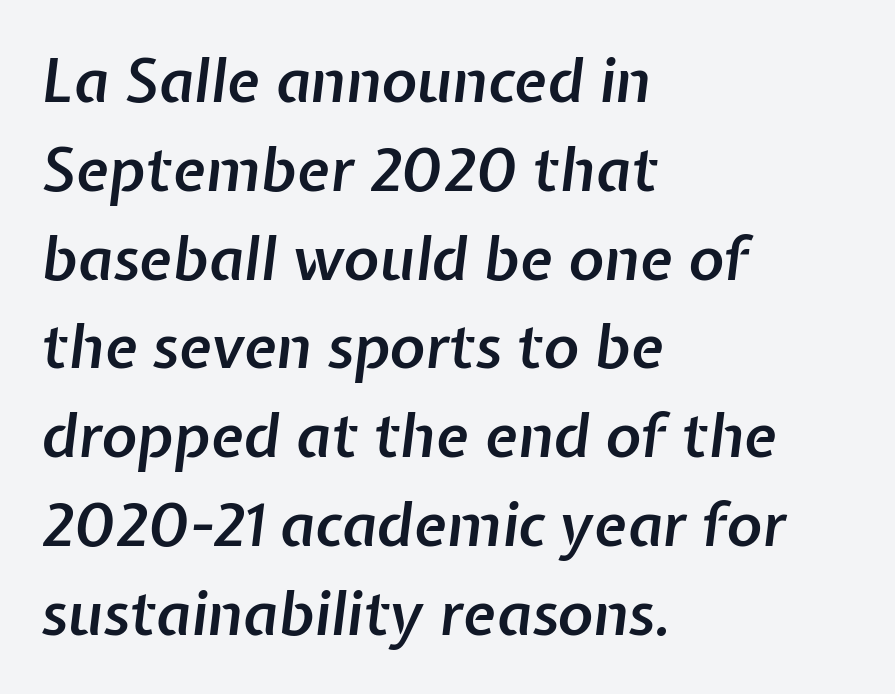
Horizontal bands of white between lines are of average thickness. Would a proofreader flag this as italicized? Yes. This is moderately heavy type, rendered in semibold. Tracking value appears to be zero — textbook default spacing. Descenders are the only things crossing below the line. A classic flush-left, rag-right setting is used for this passage.
